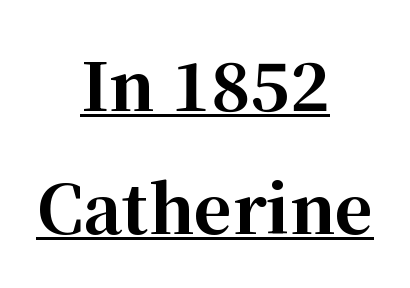
The image shows 66 px bold serif type, upright; set centered, line spacing 1.86x, normal letter spacing, underlined; high stroke contrast and a medium x-height.
